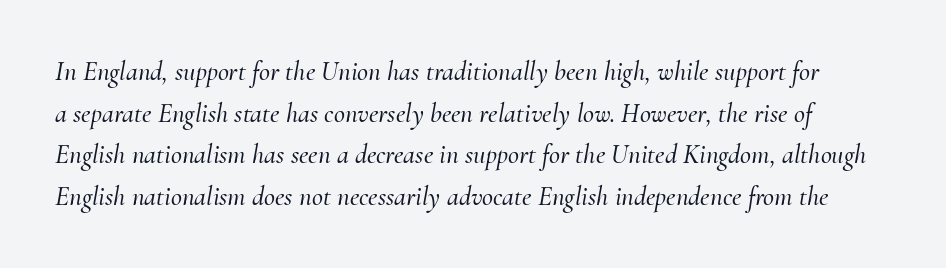
The baseline area is clear. The type is set solid horizontally, with unmodified tracking. Students, observe: this is what conventionally led text looks like. The font's italic variant was chosen for this text.
